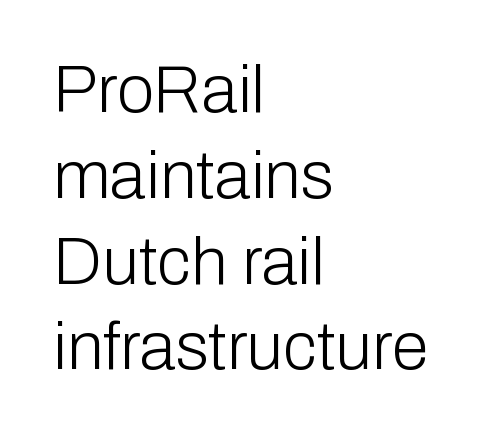
Q: Is the text bold? A: No.
Q: Is the text italic (slanted)? A: No, it is upright.
Q: Is the typeface a serif or a sans-serif typeface? A: Sans-serif.
Q: Is the text underlined? A: No.
Q: How is the paragraph aligned? A: Left-aligned.
Q: Is the spacing between letters normal or unusually wide? A: Normal.
Q: Is the spacing between lines tight, normal or loose? A: Normal.
Q: Width (condensed, normal, or wide)? A: Normal.
Q: Stroke contrast? A: Low.
Q: x-height? A: Medium.
Q: Monospaced? A: No.
